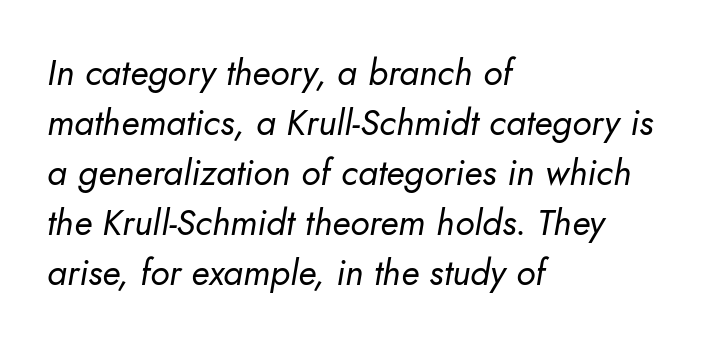
The image shows 36 px regular-weight type, italic (leaning right); set left-aligned, normal line spacing (1.39x), normal letter spacing, not underlined; low stroke contrast and a small x-height.
